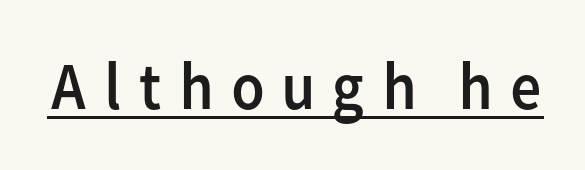
Q: Is the text bold? A: No.
Q: Is the text italic (slanted)? A: No, it is upright.
Q: Is the typeface a serif or a sans-serif typeface? A: Sans-serif.
Q: Is the text underlined? A: Yes.
Q: Is the spacing between letters normal or unusually wide? A: Unusually wide.
Q: Width (condensed, normal, or wide)? A: Normal.
Q: Stroke contrast? A: Low.
Q: x-height? A: Medium.
Q: Monospaced? A: No.
